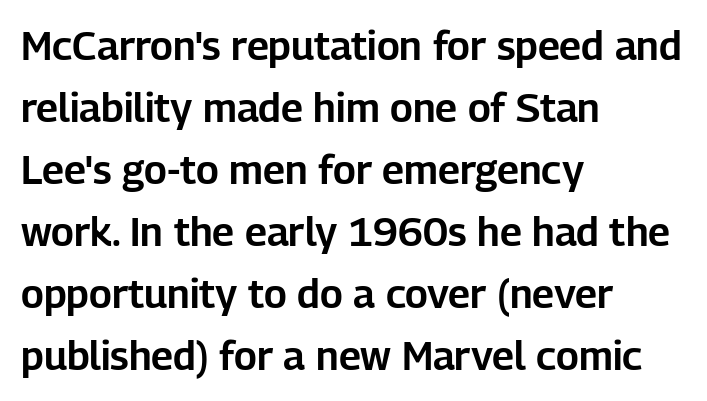
The font family rendered here belongs to the sans-serif group. Do the characters align in a grid? No, the font is proportional. The lines in this sample share a left origin and differ only in where they stop. These lines keep a tight, regular rhythm from letter to letter. Nope, not italic — everything's standing straight.
